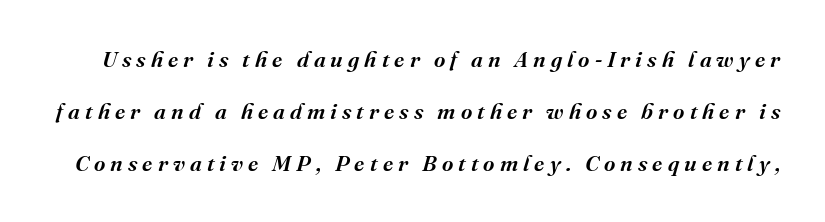
Q: Is the text italic (slanted)? A: Yes, it leans right by about 16 degrees.
Q: Is the text underlined? A: No.
Q: Is the spacing between letters normal or unusually wide? A: Unusually wide.
Q: Is the spacing between lines tight, normal or loose? A: Loose.
